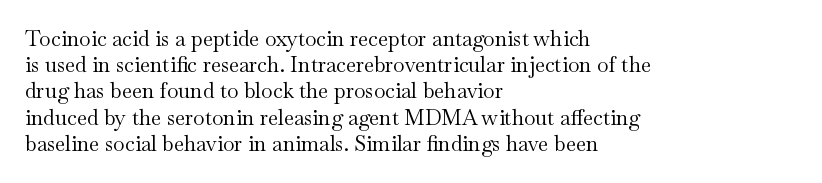
Does extra space separate the letters? No, they use regular spacing. Layout note: lines flush left. The area under the type is left untouched. This reads as an unemphasized weight, regular at the heaviest. This is roman type, the default non-slanted kind. Vertical spacing — default.
